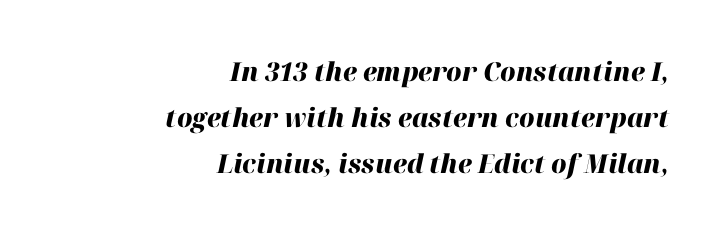
{"italic": "yes", "lean": "right", "slant_degrees": 12, "bold": "yes", "underline": "no", "align": "right", "line_spacing_ratio": 1.77, "letter_spacing": "normal", "letter_spacing_em": 0.0, "glyph_px": 26}
